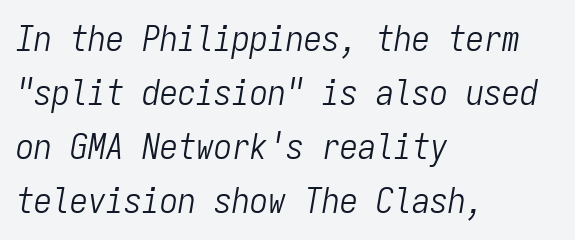
Q: Is the text bold? A: No.
Q: Is the text italic (slanted)? A: Yes, it leans right by about 9 degrees.
Q: Is the text underlined? A: No.
Q: How is the paragraph aligned? A: Left-aligned.
Q: Is the spacing between letters normal or unusually wide? A: Normal.
Q: Is the spacing between lines tight, normal or loose? A: Normal.
Q: Width (condensed, normal, or wide)? A: Condensed.
Q: Stroke contrast? A: Low.
Q: x-height? A: Medium.
Q: Monospaced? A: Yes.
